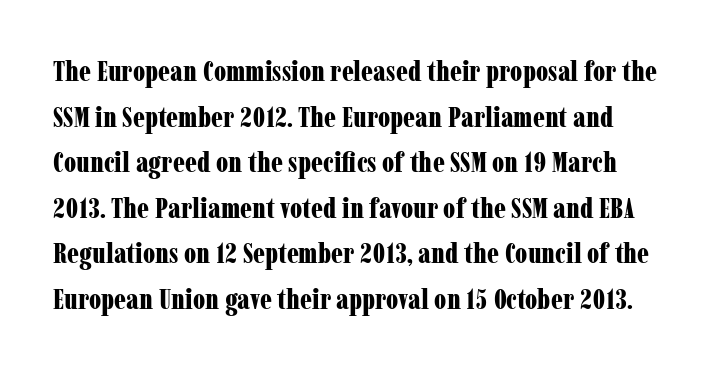
Q: Is the text bold? A: Yes.
Q: Is the text italic (slanted)? A: No, it is upright.
Q: Is the typeface a serif or a sans-serif typeface? A: Serif.
Q: Is the text underlined? A: No.
Q: Is the spacing between letters normal or unusually wide? A: Normal.
Q: Is the spacing between lines tight, normal or loose? A: Normal.
Q: Width (condensed, normal, or wide)? A: Condensed.
Q: Stroke contrast? A: Low.
Q: x-height? A: Medium.
Q: Monospaced? A: No.
